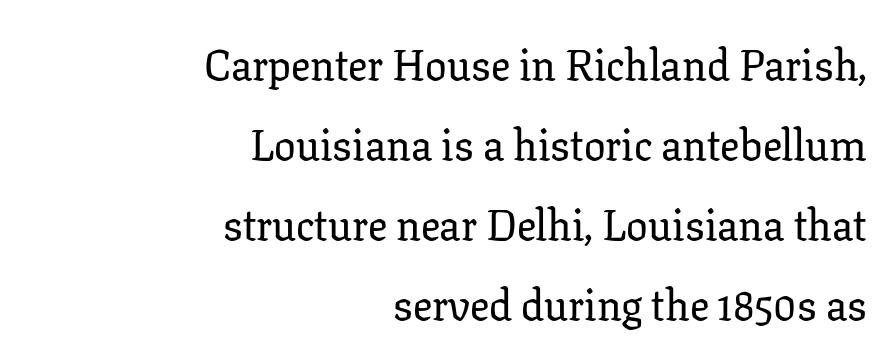
Note the varied advance widths — an 'i' is clearly narrower than an 'm'. A student would call this right alignment; a typographer would say flush right, rag left. The typeface chosen for these lines features serifs. Every character sits straight up, as roman type does. There is no visible air inserted between adjacent glyphs.
